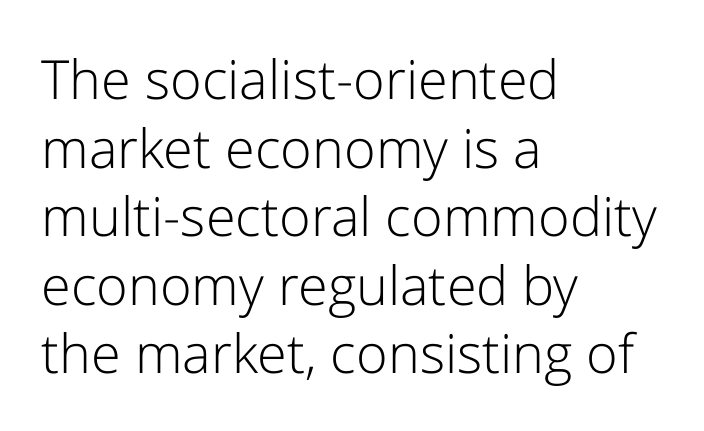
{"serif": "no", "italic": "no", "bold": "no", "weight": "light", "width": "normal", "stroke_contrast": "low", "x_height": "medium", "monospaced": "no", "underline": "no", "align": "left", "line_spacing": "normal", "line_spacing_ratio": 1.27, "letter_spacing": "normal", "letter_spacing_em": 0.0, "glyph_px": 54}
